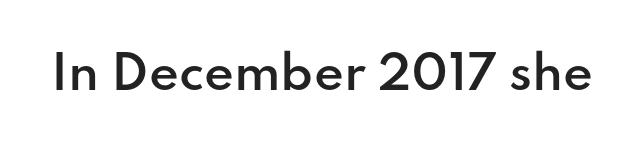
Q: Is the text bold? A: Semi-bold.
Q: Is the text italic (slanted)? A: No, it is upright.
Q: Is the typeface a serif or a sans-serif typeface? A: Sans-serif.
Q: Is the text underlined? A: No.
Q: Is the spacing between letters normal or unusually wide? A: Normal.
Q: Width (condensed, normal, or wide)? A: Normal.
Q: Stroke contrast? A: Low.
Q: x-height? A: Small.
Q: Monospaced? A: No.
